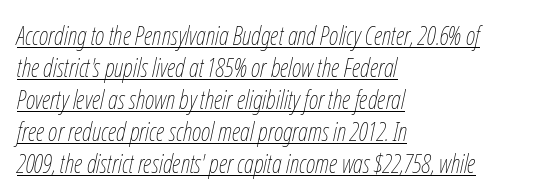
The image shows 26 px text type, italic (leaning right); set left-aligned, line spacing 1.23x, normal letter spacing, underlined.
